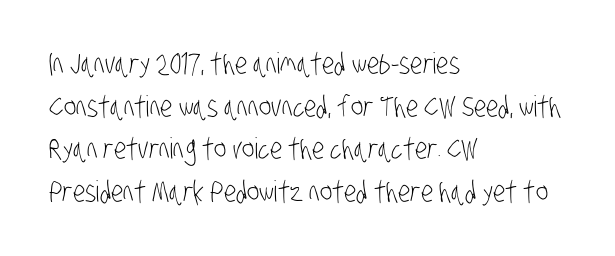
Q: Is the text bold? A: No.
Q: Is the typeface a serif or a sans-serif typeface? A: Sans-serif.
Q: Is the text underlined? A: No.
Q: How is the paragraph aligned? A: Left-aligned.
Q: Is the spacing between letters normal or unusually wide? A: Normal.
Q: Is the spacing between lines tight, normal or loose? A: Normal.
Q: Width (condensed, normal, or wide)? A: Condensed.
Q: Stroke contrast? A: Low.
Q: x-height? A: Large.
Q: Monospaced? A: No.
